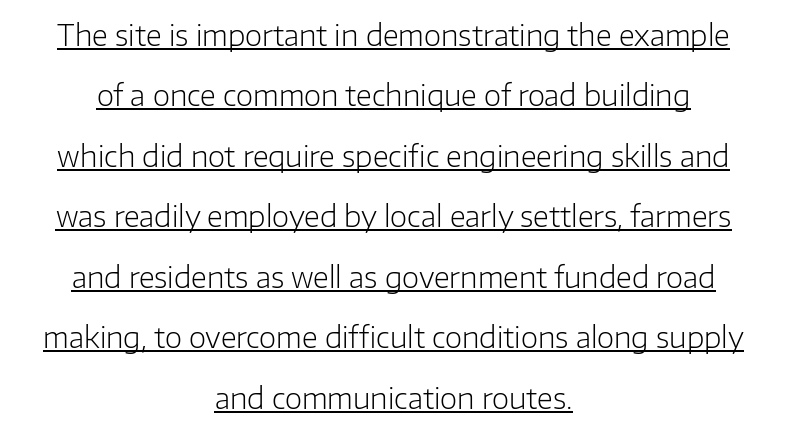
Standard letterfit; no display-style spreading of the glyphs. One glance says open: line gaps are wider than usual. Is the type heavy? It reads as light-to-regular instead. The lettering is marked with a stroke running underneath it. In terms of posture, this sample is upright.
